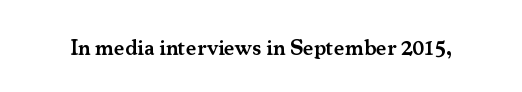
Q: Is the text bold? A: Semi-bold.
Q: Is the text italic (slanted)? A: No, it is upright.
Q: Is the text underlined? A: No.
Q: Is the spacing between letters normal or unusually wide? A: Normal.
